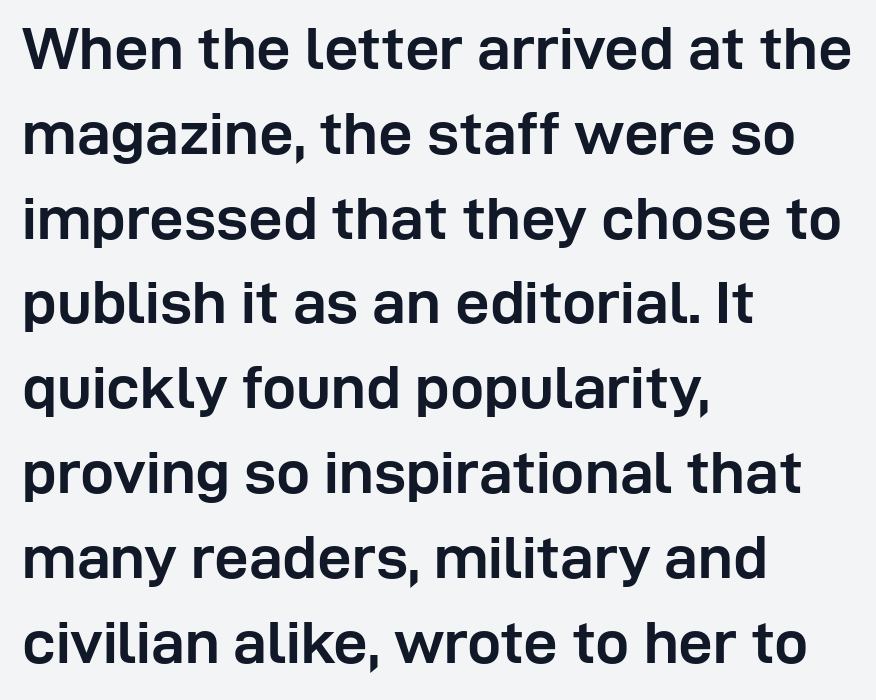
{"serif": "no", "italic": "no", "bold": "yes", "weight": "semibold", "width": "normal", "stroke_contrast": "low", "x_height": "medium", "monospaced": "no", "underline": "no", "align": "left", "line_spacing": "normal", "line_spacing_ratio": 1.39, "letter_spacing": "normal", "letter_spacing_em": 0.0, "glyph_px": 61}
